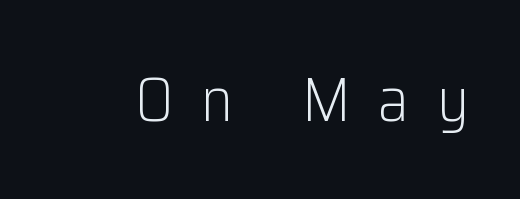
The image shows 61 px light sans-serif type, upright; set unusually wide letter spacing (+0.46 em), not underlined; low stroke contrast and a medium x-height.
